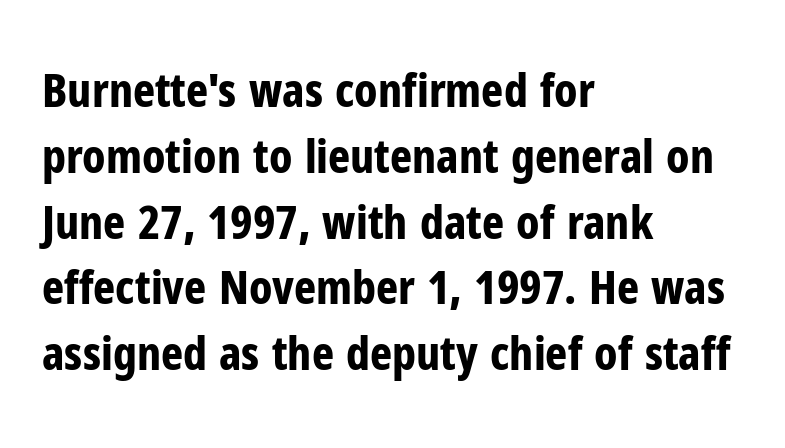
The rendering uses a moderate line-height, typical for paragraphs. The sample has been set heavy, in full bold. The rendering uses natural spacing where letterforms have individual widths. Does the copy run flush right? No — it runs flush left. Examine the stroke ends and you'll find no serifs. Between one letter and the next there's only the usual sliver of space.
